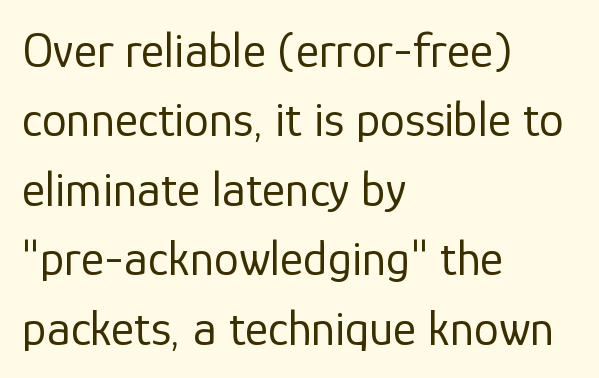
{"serif": "no", "italic": "no", "bold": "no", "weight": "regular", "width": "normal", "stroke_contrast": "low", "x_height": "medium", "monospaced": "no", "underline": "no", "align": "left", "line_spacing": "normal", "line_spacing_ratio": 1.39, "letter_spacing": "normal", "letter_spacing_em": 0.0, "glyph_px": 50}
